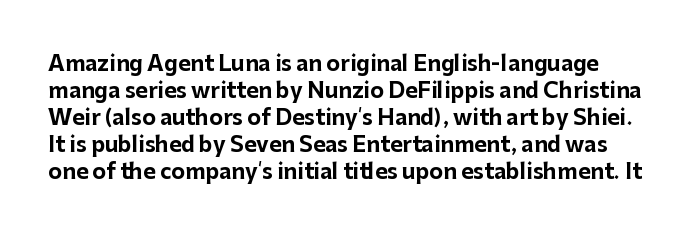
{"italic": "no", "bold": "yes", "underline": "no", "line_spacing": "normal", "line_spacing_ratio": 1.29, "letter_spacing": "normal", "letter_spacing_em": 0.0, "glyph_px": 21}
